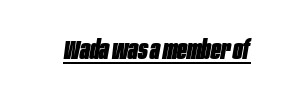
{"italic": "yes", "lean": "right", "slant_degrees": 10, "bold": "yes", "underline": "yes", "letter_spacing": "normal", "letter_spacing_em": 0.0, "glyph_px": 26}
